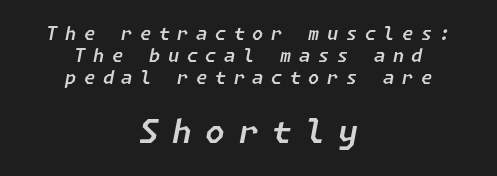
Q: Is the text italic (slanted)? A: Yes, it leans right by about 11 degrees.
Q: Is the text underlined? A: No.
Q: How is the paragraph aligned? A: Centered.
Q: Is the spacing between letters normal or unusually wide? A: Unusually wide.
Q: Which block of text is set in a larger size, the first (top) or the second (bottom)? A: The second (bottom) one.
Q: Width (condensed, normal, or wide)? A: Normal.
Q: Stroke contrast? A: Low.
Q: x-height? A: Medium.
